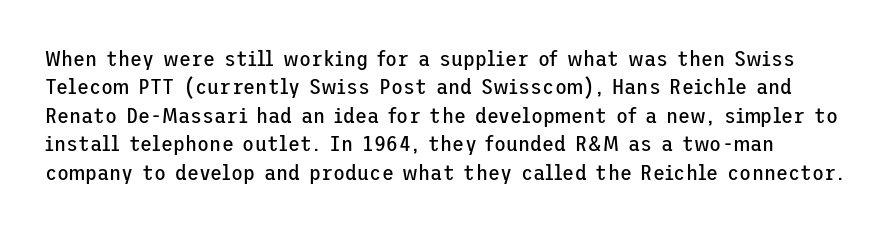
Q: Is the text bold? A: No.
Q: Is the text italic (slanted)? A: No, it is upright.
Q: Is the text underlined? A: No.
Q: Is the spacing between letters normal or unusually wide? A: Normal.
Q: Is the spacing between lines tight, normal or loose? A: Normal.
